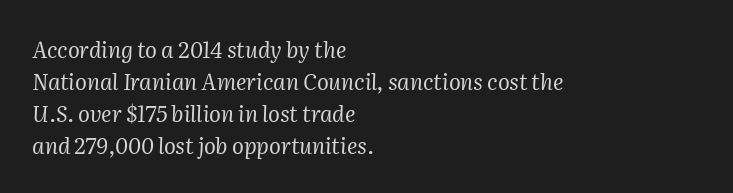
No heavy texture on the line: the type isn't bold. Each new line begins a customary step beneath the previous one. The ragged edge is on the right, which tells us the setting is flush left. Rendered with sloped, italic letterforms. Between one letter and the next there's only the usual sliver of space.
